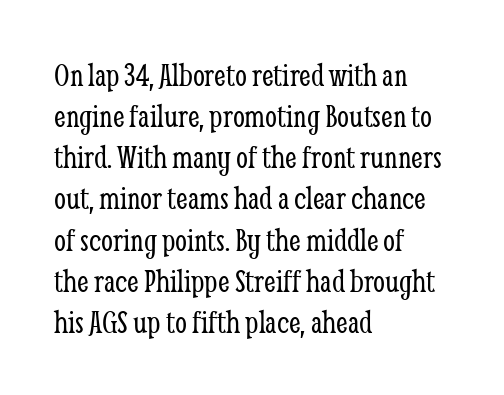
Q: Is the text bold? A: No.
Q: Is the text italic (slanted)? A: No, it is upright.
Q: Is the typeface a serif or a sans-serif typeface? A: Serif.
Q: Is the text underlined? A: No.
Q: How is the paragraph aligned? A: Left-aligned.
Q: Is the spacing between letters normal or unusually wide? A: Normal.
Q: Width (condensed, normal, or wide)? A: Condensed.
Q: Stroke contrast? A: Low.
Q: x-height? A: Medium.
Q: Monospaced? A: No.
